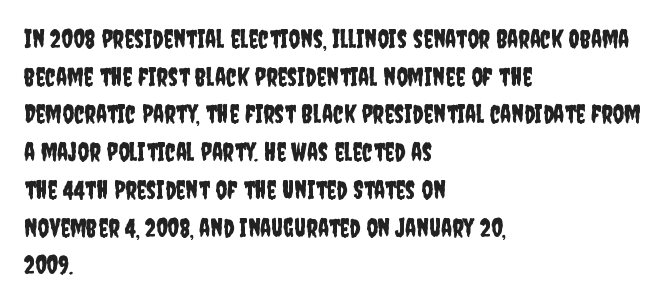
{"italic": "no", "underline": "no", "align": "left", "line_spacing": "normal", "line_spacing_ratio": 1.51, "letter_spacing": "normal", "letter_spacing_em": 0.0, "glyph_px": 25}
